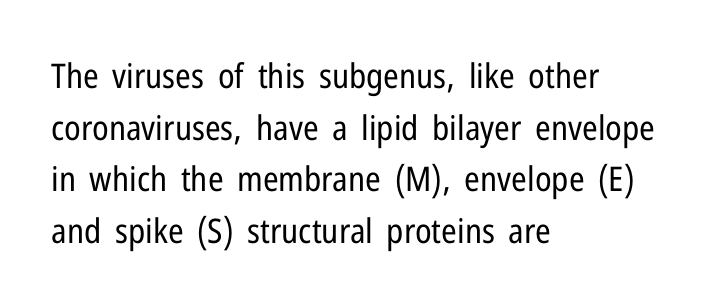
The image shows 34 px regular-weight, condensed sans-serif type, upright; set left-aligned, normal line spacing (1.52x), normal letter spacing, not underlined; low stroke contrast and a medium x-height.
